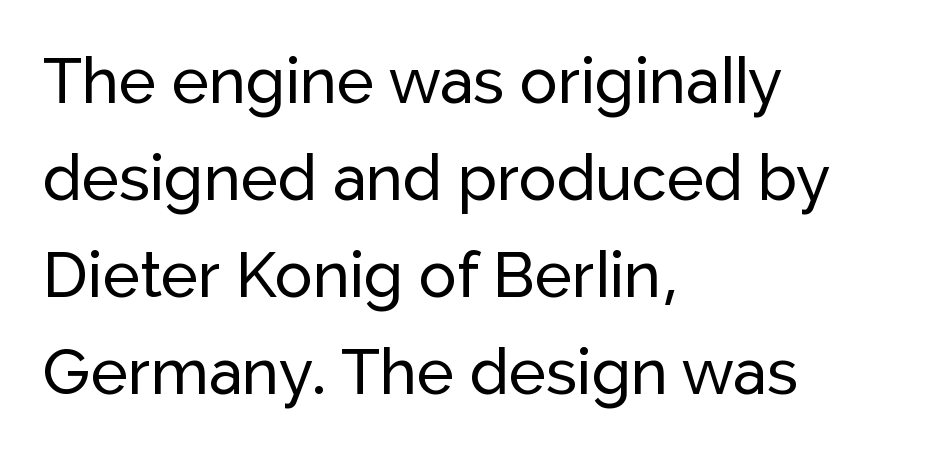
{"serif": "no", "italic": "no", "width": "normal", "stroke_contrast": "low", "x_height": "medium", "monospaced": "no", "underline": "no", "align": "left", "line_spacing": "normal", "line_spacing_ratio": 1.54, "letter_spacing": "normal", "letter_spacing_em": 0.0, "glyph_px": 63}
